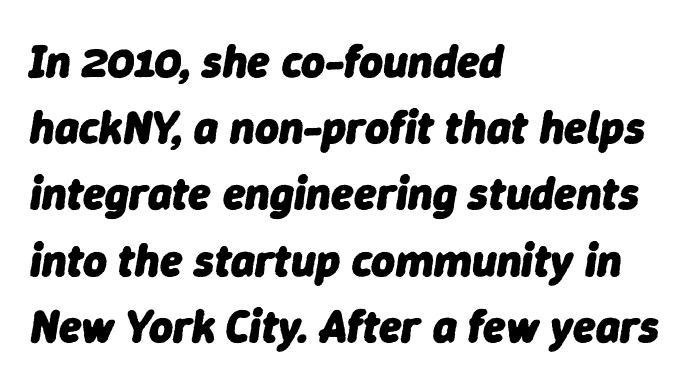
Q: Is the text bold? A: Yes.
Q: Is the text italic (slanted)? A: Yes, it leans right by about 9 degrees.
Q: Is the text underlined? A: No.
Q: How is the paragraph aligned? A: Left-aligned.
Q: Is the spacing between letters normal or unusually wide? A: Normal.
Q: Is the spacing between lines tight, normal or loose? A: Normal.
Q: Width (condensed, normal, or wide)? A: Normal.
Q: Stroke contrast? A: Low.
Q: x-height? A: Medium.
Q: Monospaced? A: No.
